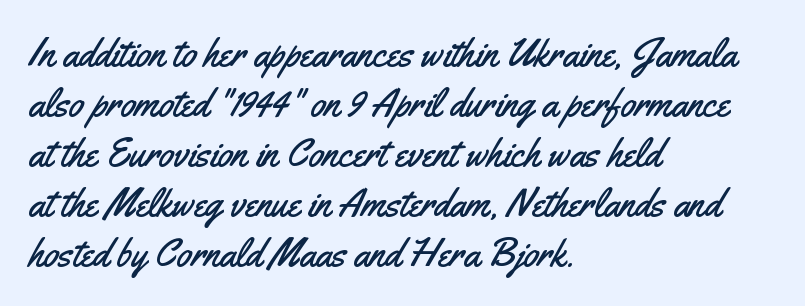
Nobody touched the tracking dial on this one. The lines sit at an ordinary, default distance from one another. Here the designer chose a conventional face with non-uniform glyph widths. The foot of each line stays bare and open.
